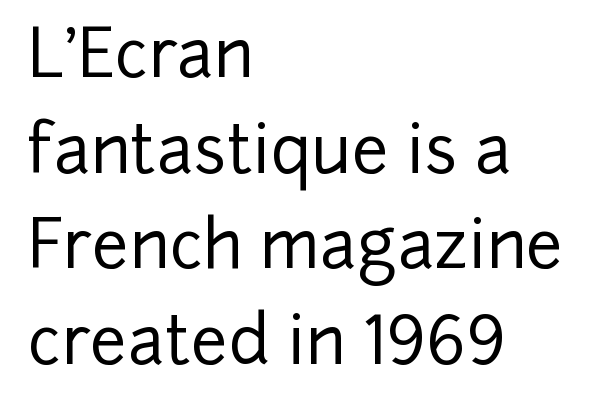
Proportional: the letters do not fall into vertical columns. Does the lettering tilt? It doesn't — this is upright. This block has exactly the height ordinary leading produces. The area under the type is left untouched. Tracking here is standard; glyphs follow each other at the usual distance. This rendering employs a face without finishing strokes, i.e., a sans-serif.
